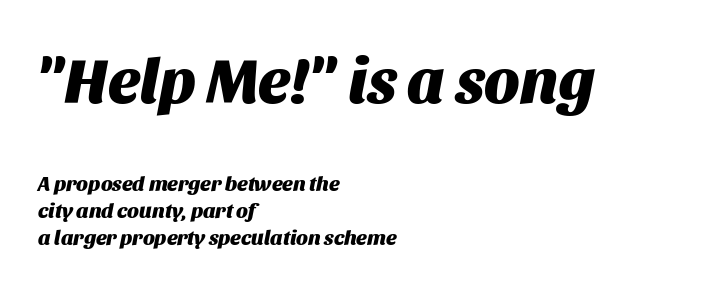
{"italic": "yes", "lean": "right", "slant_degrees": 11, "bold": "yes", "weight": "heavy", "width": "normal", "stroke_contrast": "medium", "x_height": "large", "monospaced": "no", "underline": "no", "align": "left", "line_spacing": "normal", "line_spacing_ratio": 1.28, "letter_spacing": "normal", "letter_spacing_em": 0.0, "larger_block": "first", "size_ratio": 3.0, "glyph_px": 63}
